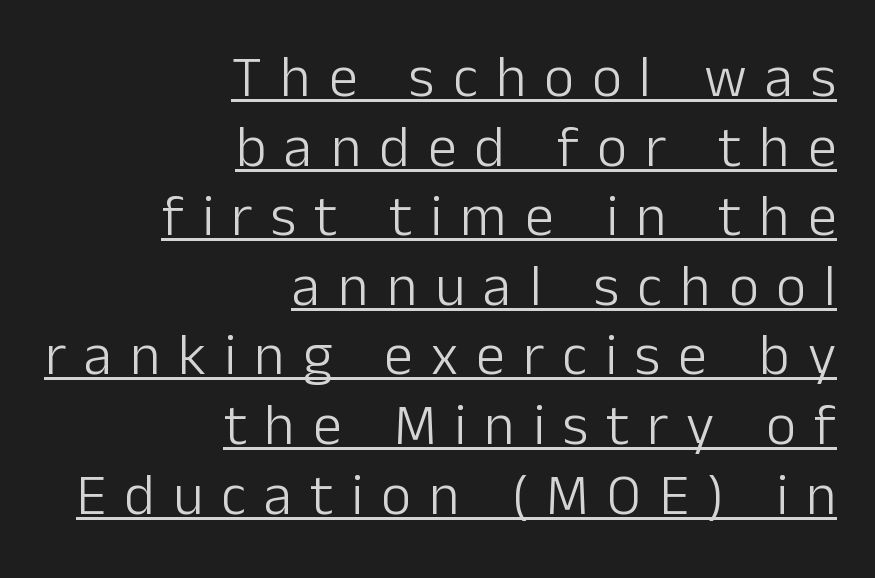
{"serif": "no", "italic": "no", "bold": "no", "weight": "light", "width": "normal", "stroke_contrast": "low", "x_height": "medium", "monospaced": "no", "underline": "yes", "align": "right", "line_spacing_ratio": 1.2, "letter_spacing": "wide", "letter_spacing_em": 0.31, "glyph_px": 58}
